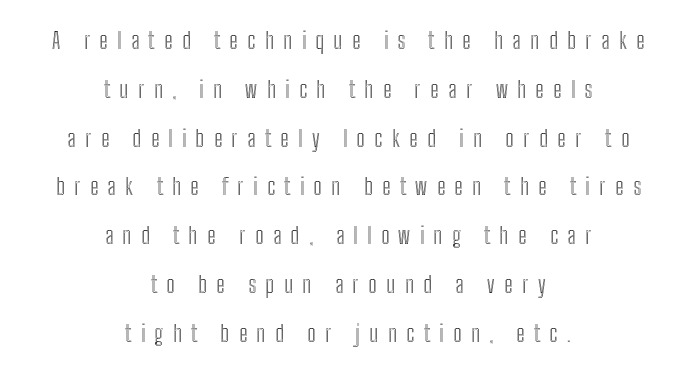
The image shows 23 px text type, upright; set centered, loose line spacing (2.12x), unusually wide letter spacing (+0.41 em), not underlined.
